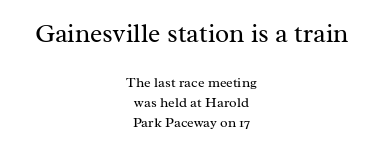
{"italic": "no", "bold": "no", "underline": "no", "align": "center", "line_spacing": "normal", "line_spacing_ratio": 1.41, "letter_spacing": "normal", "letter_spacing_em": 0.0, "larger_block": "first", "size_ratio": 1.86, "glyph_px": 26}
